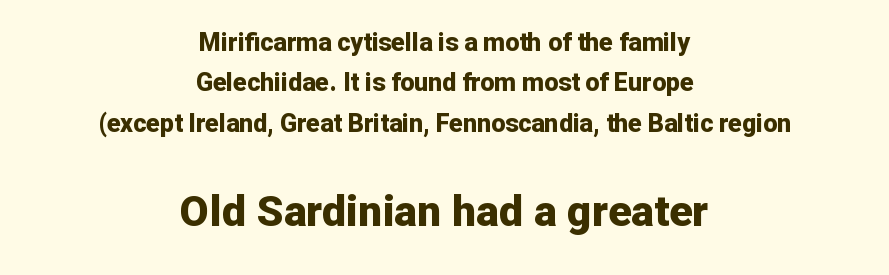
Q: Is the text bold? A: Yes.
Q: Is the text italic (slanted)? A: No, it is upright.
Q: Is the typeface a serif or a sans-serif typeface? A: Sans-serif.
Q: Is the text underlined? A: No.
Q: How is the paragraph aligned? A: Centered.
Q: Is the spacing between letters normal or unusually wide? A: Normal.
Q: Is the spacing between lines tight, normal or loose? A: Normal.
Q: Which block of text is set in a larger size, the first (top) or the second (bottom)? A: The second (bottom) one.
Q: Width (condensed, normal, or wide)? A: Normal.
Q: Stroke contrast? A: Low.
Q: x-height? A: Medium.
Q: Monospaced? A: No.
